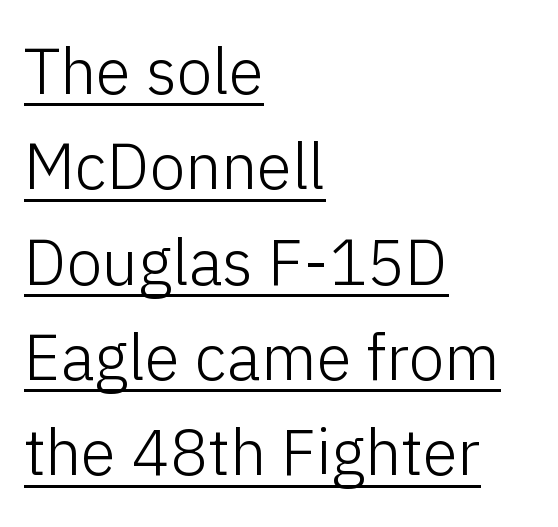
Q: Is the text bold? A: No.
Q: Is the text italic (slanted)? A: No, it is upright.
Q: Is the typeface a serif or a sans-serif typeface? A: Sans-serif.
Q: Is the text underlined? A: Yes.
Q: How is the paragraph aligned? A: Left-aligned.
Q: Is the spacing between letters normal or unusually wide? A: Normal.
Q: Is the spacing between lines tight, normal or loose? A: Normal.
Q: Width (condensed, normal, or wide)? A: Normal.
Q: Stroke contrast? A: Low.
Q: x-height? A: Medium.
Q: Monospaced? A: No.
